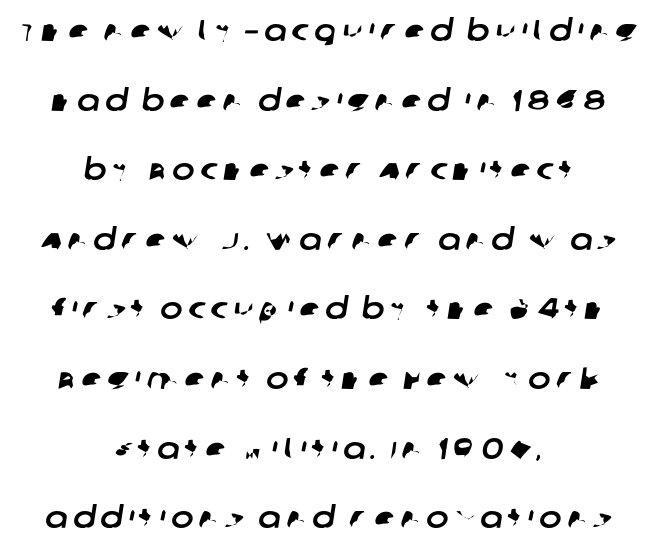
The letters advance in unequal steps, a hallmark of proportional type. Line starts and ends both wander, symmetrically. Notice the wide empty band between every row — that's loose leading. Bare-footed words on every line.
